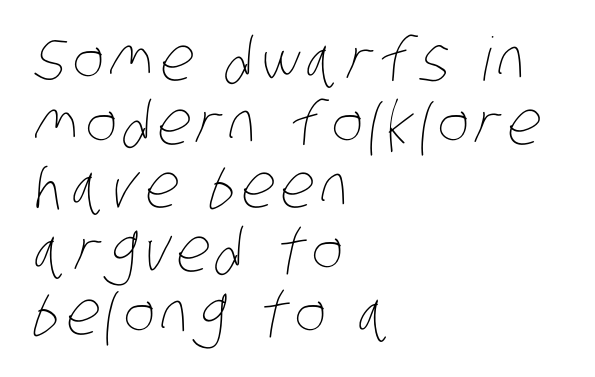
The image shows 60 px thin, condensed type; set left-aligned, tight line spacing (1.06x), not underlined; low stroke contrast and a large x-height.
